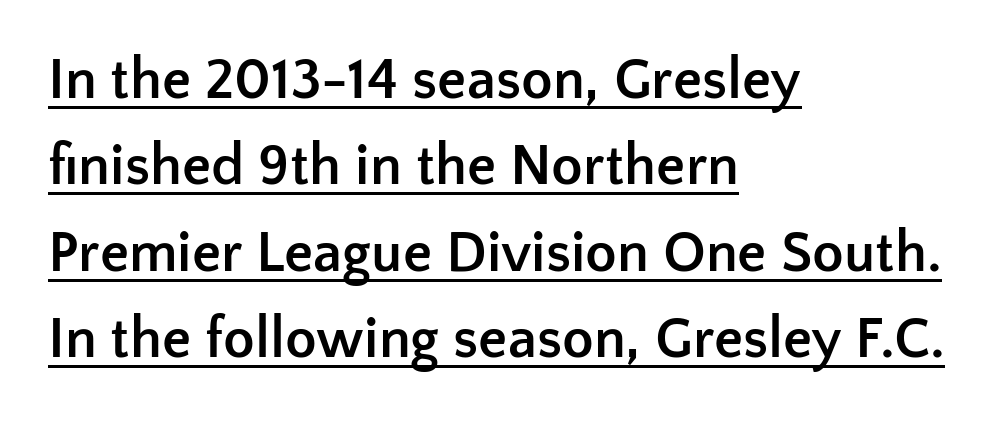
{"serif": "no", "italic": "no", "bold": "yes", "weight": "semibold", "width": "normal", "stroke_contrast": "low", "x_height": "medium", "monospaced": "no", "underline": "yes", "align": "left", "line_spacing": "normal", "line_spacing_ratio": 1.49, "letter_spacing": "normal", "letter_spacing_em": 0.0, "glyph_px": 58}
